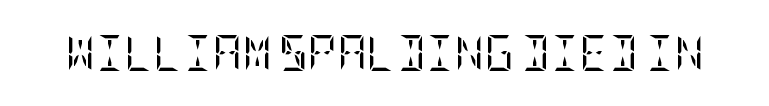
{"serif": "yes", "italic": "no", "bold": "no", "weight": "regular", "width": "condensed", "stroke_contrast": "low", "x_height": "large", "underline": "no", "letter_spacing": "normal", "letter_spacing_em": 0.0, "glyph_px": 36}
